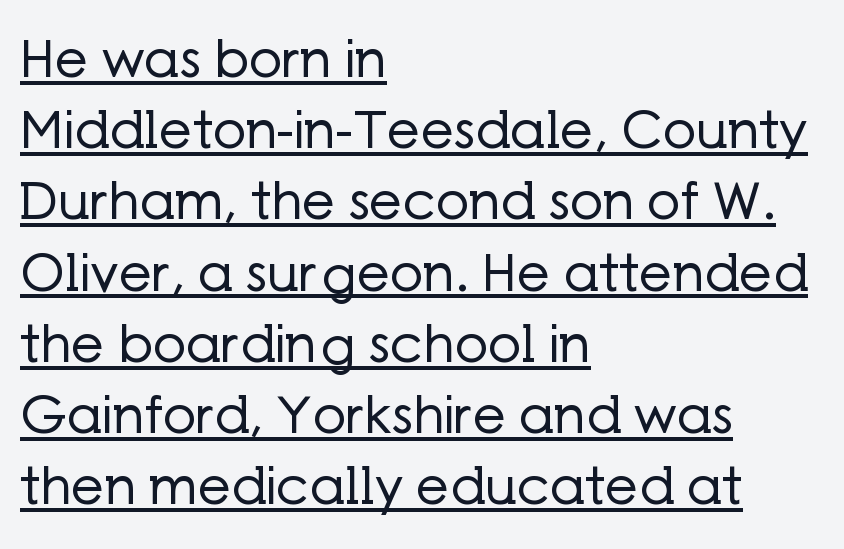
Q: Is the text bold? A: No.
Q: Is the text italic (slanted)? A: No, it is upright.
Q: Is the typeface a serif or a sans-serif typeface? A: Sans-serif.
Q: Is the text underlined? A: Yes.
Q: How is the paragraph aligned? A: Left-aligned.
Q: Is the spacing between letters normal or unusually wide? A: Normal.
Q: Is the spacing between lines tight, normal or loose? A: Normal.
Q: Width (condensed, normal, or wide)? A: Normal.
Q: Stroke contrast? A: Low.
Q: x-height? A: Medium.
Q: Monospaced? A: No.
